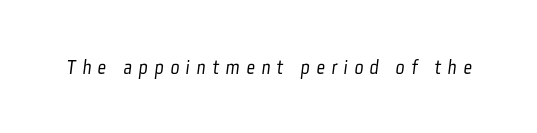
{"bold": "no", "underline": "no", "letter_spacing": "wide", "letter_spacing_em": 0.32, "glyph_px": 21}
